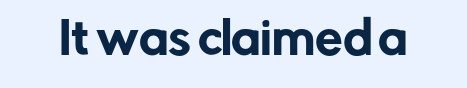
The image shows 44 px sans-serif type, upright; set normal letter spacing, not underlined; low stroke contrast and a medium x-height.
